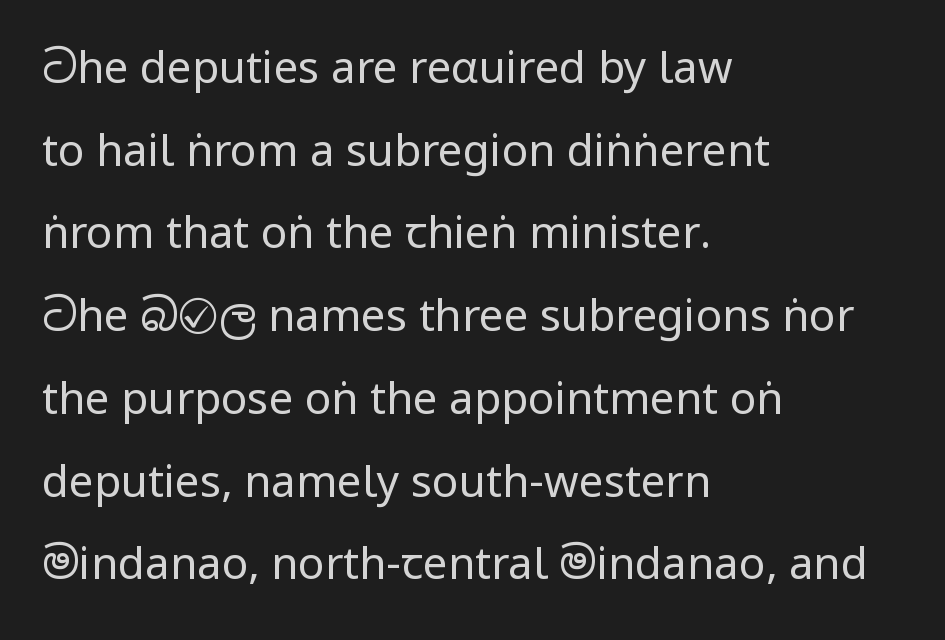
Standard letterfit; no display-style spreading of the glyphs. Check the space under the baseline: it is left empty. The characters are drawn with everyday or finer stroke widths. The text was rendered using a sans face with plain stroke endings.
